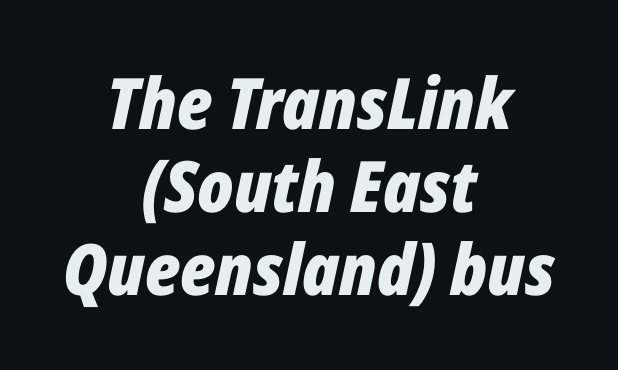
{"italic": "yes", "lean": "right", "slant_degrees": 12, "bold": "yes", "weight": "bold", "width": "condensed", "stroke_contrast": "low", "x_height": "medium", "monospaced": "no", "underline": "no", "align": "center", "line_spacing_ratio": 1.17, "letter_spacing": "normal", "letter_spacing_em": 0.0, "glyph_px": 71}
